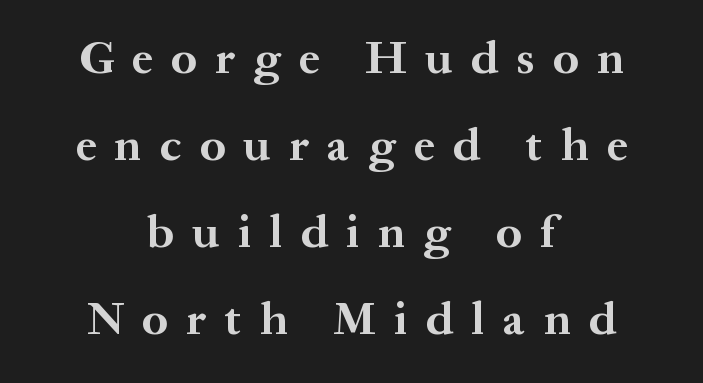
Thick stems and heavy bowls — unmistakably bold. You can tell from the footed stems that serif type was used. The paragraph has two soft edges and a firm central axis. The specimen reads as upright at a glance.
